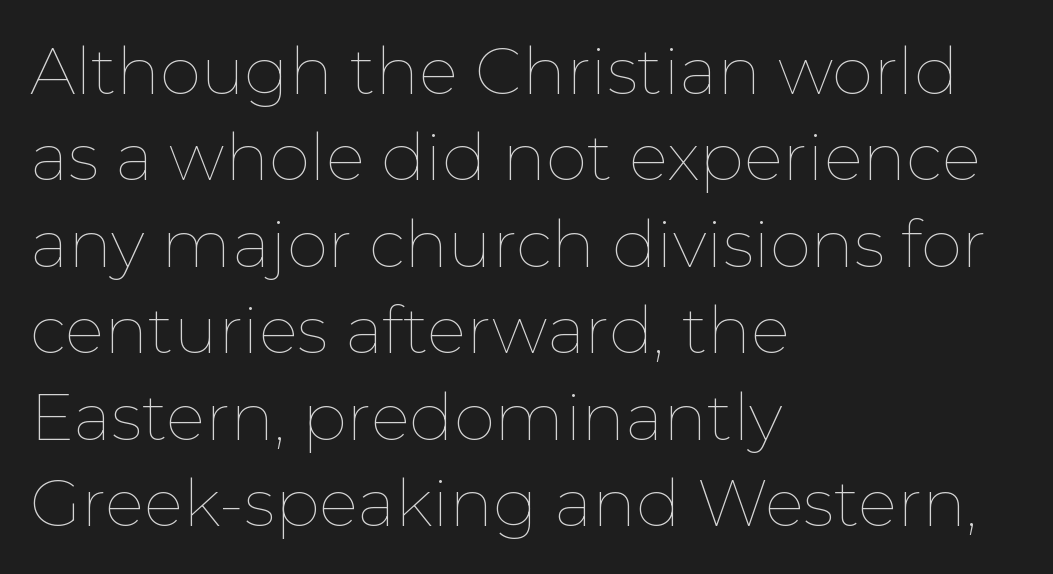
Q: Is the text bold? A: No.
Q: Is the text italic (slanted)? A: No, it is upright.
Q: Is the text underlined? A: No.
Q: How is the paragraph aligned? A: Left-aligned.
Q: Is the spacing between letters normal or unusually wide? A: Normal.
Q: Is the spacing between lines tight, normal or loose? A: Normal.
Q: Width (condensed, normal, or wide)? A: Normal.
Q: Stroke contrast? A: Low.
Q: x-height? A: Medium.
Q: Monospaced? A: No.
